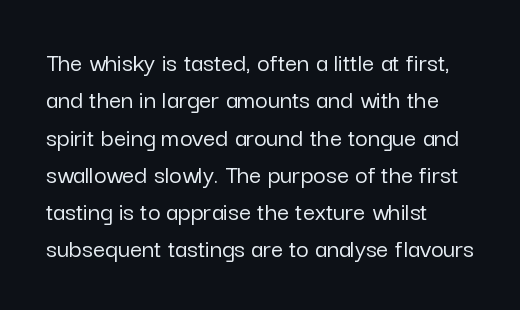
Normally led — the rows are evenly, conventionally spaced. Letter spacing: default. This is the regular roman posture of the typeface. Clear beneath every line of the passage. This rendering uses left alignment, leaving the right contour irregular.
